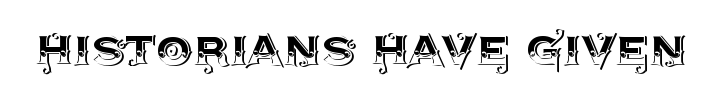
{"italic": "no", "width": "normal", "x_height": "large", "monospaced": "no", "underline": "no", "letter_spacing": "normal", "letter_spacing_em": 0.0, "glyph_px": 58}
